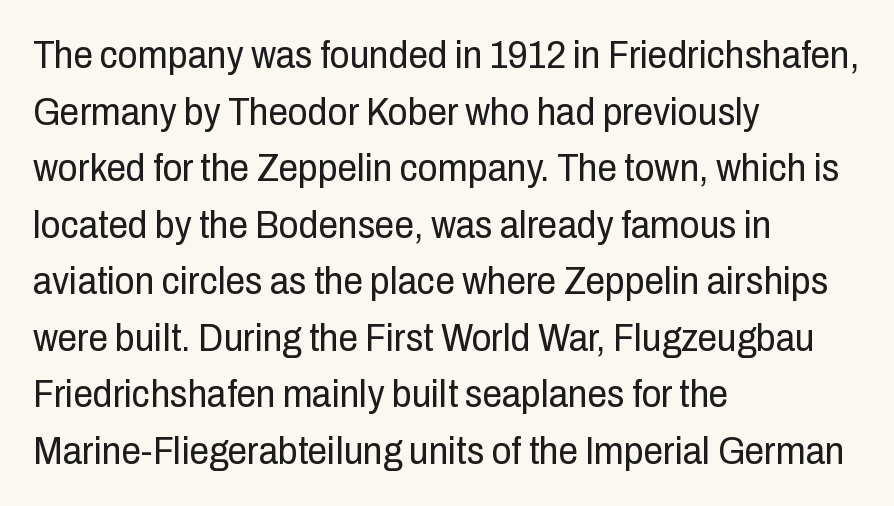
The image shows 39 px regular-weight, condensed sans-serif type, upright; set left-aligned, normal line spacing (1.45x), normal letter spacing, not underlined; low stroke contrast and a medium x-height.
